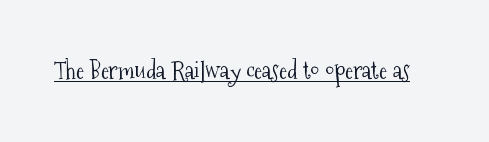
The image shows 24 px text type, upright; set normal letter spacing, underlined.
